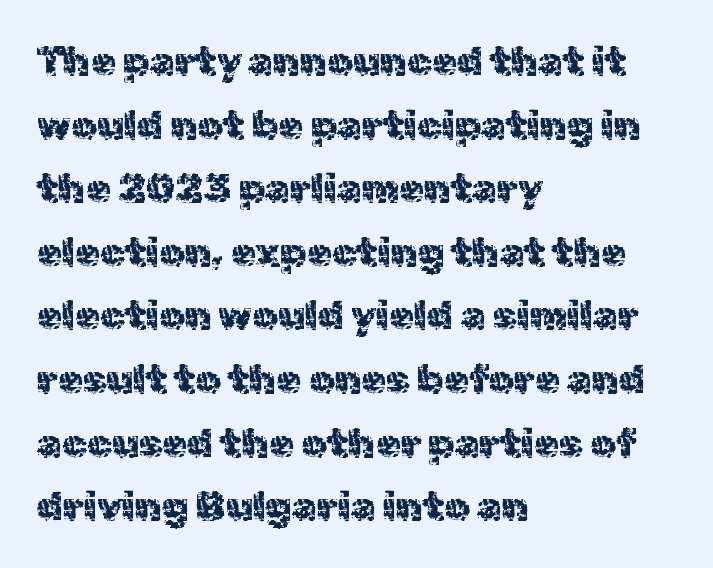
The image shows 40 px sans-serif type, upright; set left-aligned, normal line spacing (1.59x), normal letter spacing, not underlined; a medium x-height.
